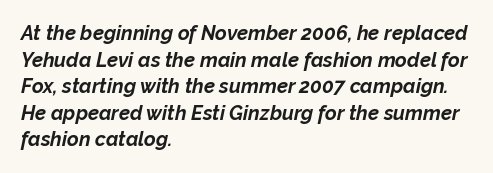
Q: Is the text bold? A: Yes.
Q: Is the text italic (slanted)? A: Yes, it leans right by about 12 degrees.
Q: Is the text underlined? A: No.
Q: How is the paragraph aligned? A: Left-aligned.
Q: Is the spacing between letters normal or unusually wide? A: Normal.
Q: Is the spacing between lines tight, normal or loose? A: Normal.
